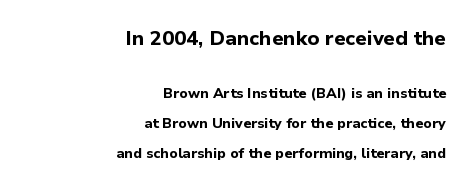
{"italic": "no", "bold": "yes", "underline": "no", "align": "right", "line_spacing": "loose", "line_spacing_ratio": 2.14, "letter_spacing": "normal", "letter_spacing_em": 0.0, "larger_block": "first", "size_ratio": 1.43, "glyph_px": 20}
